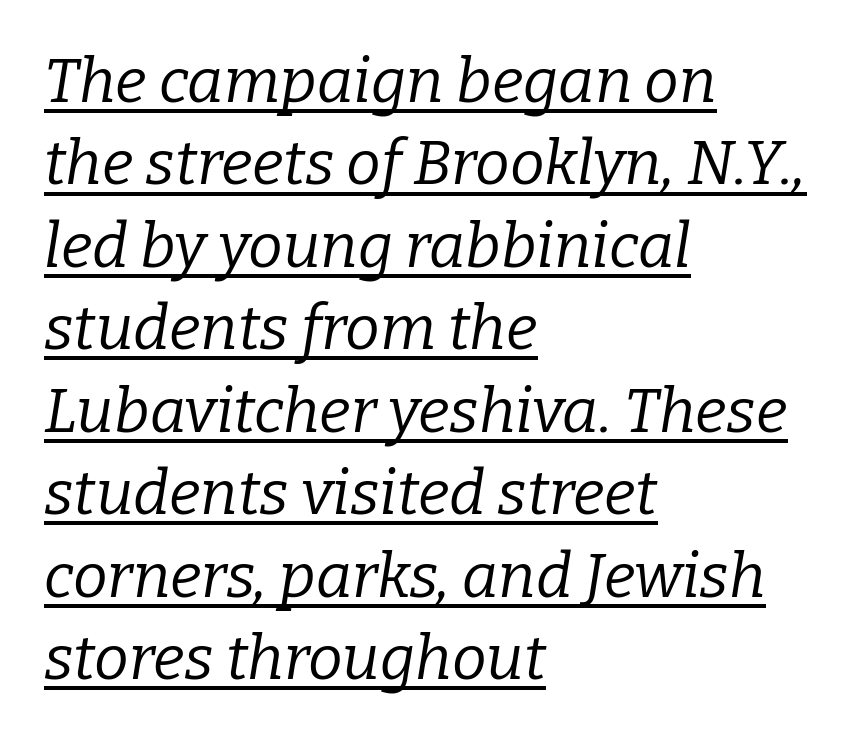
Q: Is the text bold? A: No.
Q: Is the text italic (slanted)? A: Yes, it leans right by about 9 degrees.
Q: Is the typeface a serif or a sans-serif typeface? A: Serif.
Q: Is the text underlined? A: Yes.
Q: How is the paragraph aligned? A: Left-aligned.
Q: Is the spacing between letters normal or unusually wide? A: Normal.
Q: Is the spacing between lines tight, normal or loose? A: Normal.
Q: Width (condensed, normal, or wide)? A: Normal.
Q: Stroke contrast? A: Low.
Q: x-height? A: Medium.
Q: Monospaced? A: No.
